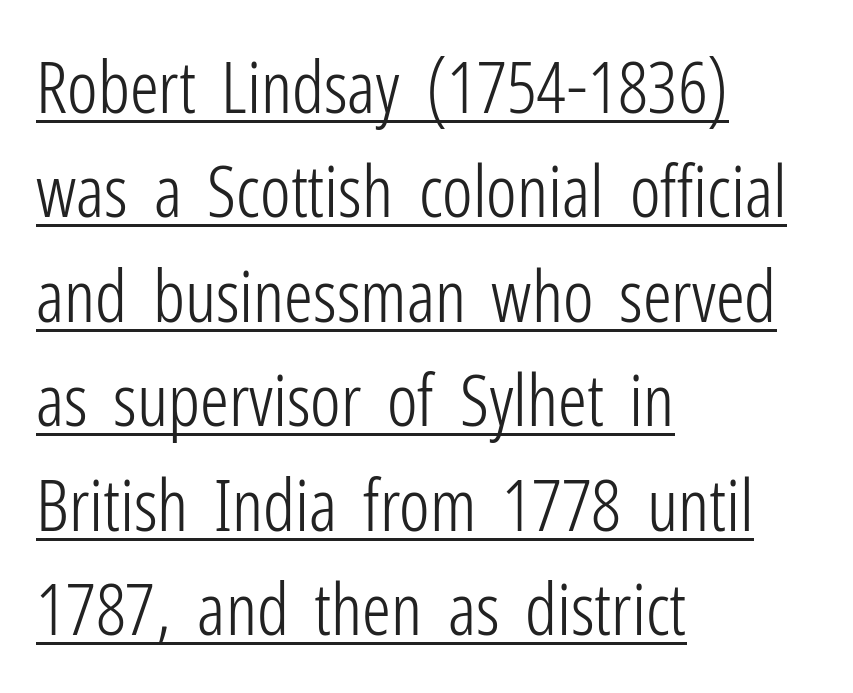
{"serif": "no", "italic": "no", "bold": "no", "weight": "light", "width": "condensed", "stroke_contrast": "low", "x_height": "medium", "monospaced": "no", "underline": "yes", "align": "left", "line_spacing": "normal", "line_spacing_ratio": 1.45, "letter_spacing": "normal", "letter_spacing_em": 0.0, "glyph_px": 72}
